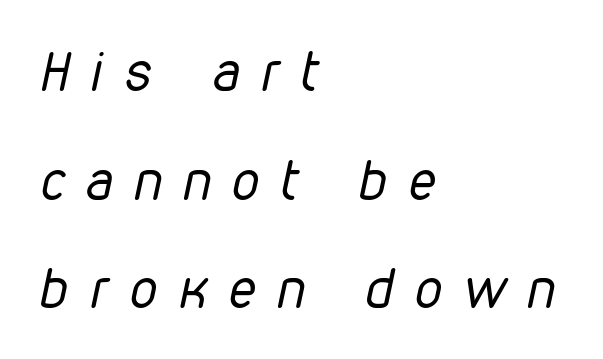
The tracking reads as deliberately expanded to a designer's eye. Characters are canted at an angle relative to the baseline's perpendicular. Horizontal bands of white between lines are thick stripes. Caption: face not bold, strokes unweighted. Typeset ragged right — the left edge is the straight one.
